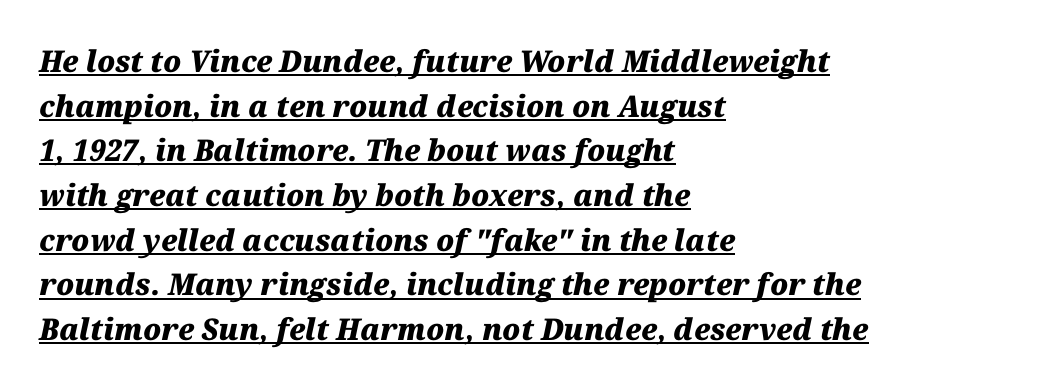
This sample keeps an unexceptional amount of space between lines. The string is rendered with underlining switched on. A typesetter would call this proportional, since set widths differ per character. Nothing unusual about the tracking: characters are spaced as the font intends.
